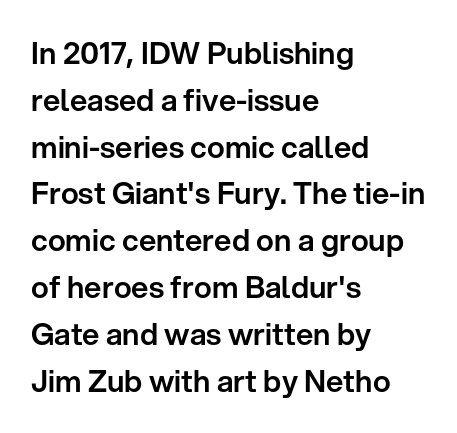
The image shows 30 px sans-serif type, upright; set left-aligned, normal line spacing (1.56x), normal letter spacing, not underlined; low stroke contrast and a medium x-height.
